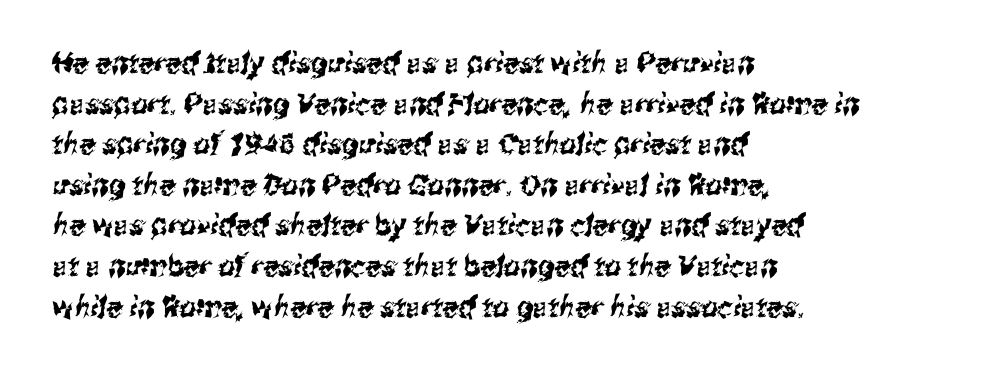
The image shows 29 px condensed sans-serif type; set left-aligned, normal line spacing (1.4x), normal letter spacing, not underlined; medium stroke contrast and a medium x-height.
